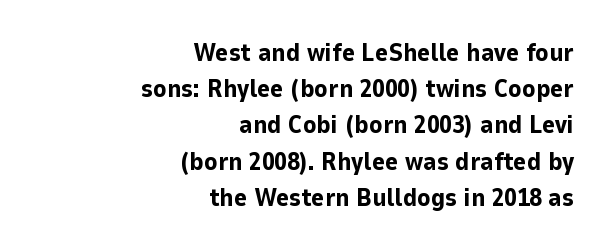
The image shows 25 px bold type, upright; set right-aligned, normal line spacing (1.45x), normal letter spacing, not underlined.
